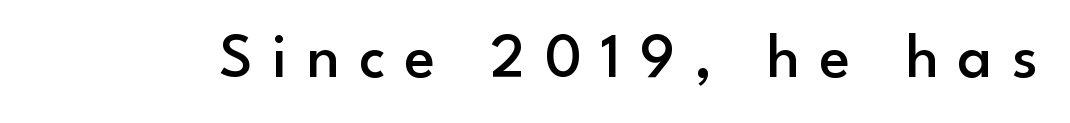
These lines were composed using upright roman letters. Here the designer chose a conventional face with non-uniform glyph widths. Moderately thickened strokes mark this as semibold type. The string is rendered with underlining switched off. Look at the tracking — it's clearly loosened, letters drifting apart. Does the type have serifs? No, each stem ends abruptly.
